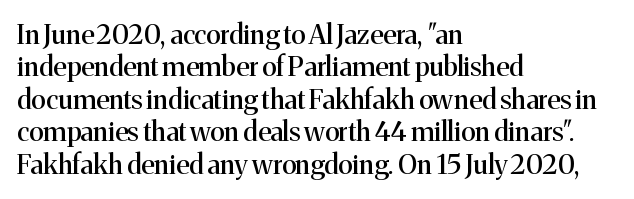
Designer's note — italics off, roman on. The specimen omits any rule beneath the text block's lines. No extra tracking has been applied to these lines. Each line starts at the same left margin while the right side varies.
